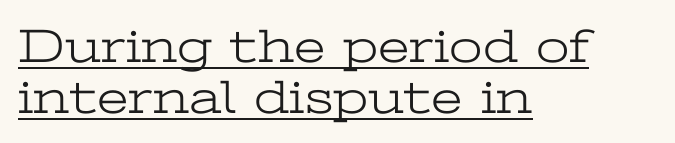
You can see a thin bar hugging the bottom of the glyphs. The letters stand straight up with perfectly vertical stems. The line texture is even and compact thanks to regular tracking. Observe the serifs anchoring each vertical stroke in this sample. Layout note: lines flush left.
